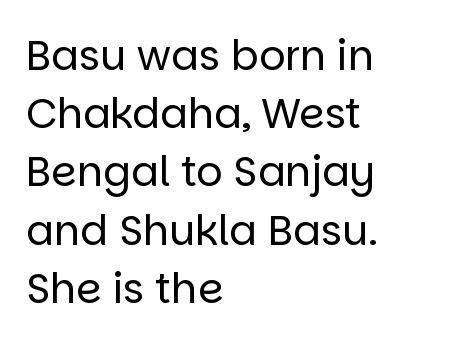
{"serif": "no", "italic": "no", "bold": "no", "weight": "regular", "width": "normal", "stroke_contrast": "low", "x_height": "large", "monospaced": "no", "underline": "no", "align": "left", "line_spacing": "normal", "line_spacing_ratio": 1.42, "letter_spacing": "normal", "letter_spacing_em": 0.0, "glyph_px": 41}
